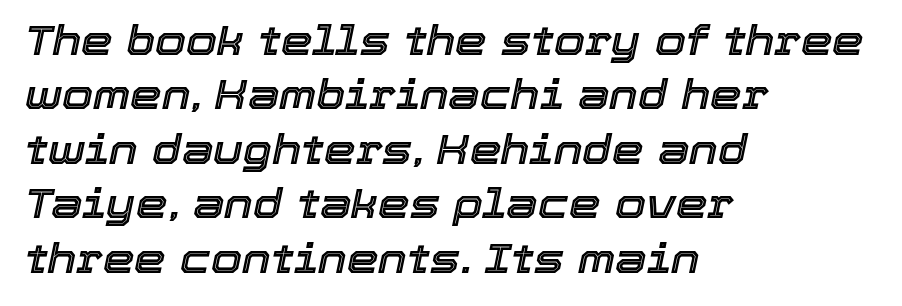
The image shows 40 px text type, italic (leaning right); set left-aligned, normal line spacing (1.36x), normal letter spacing, not underlined; a medium x-height.
